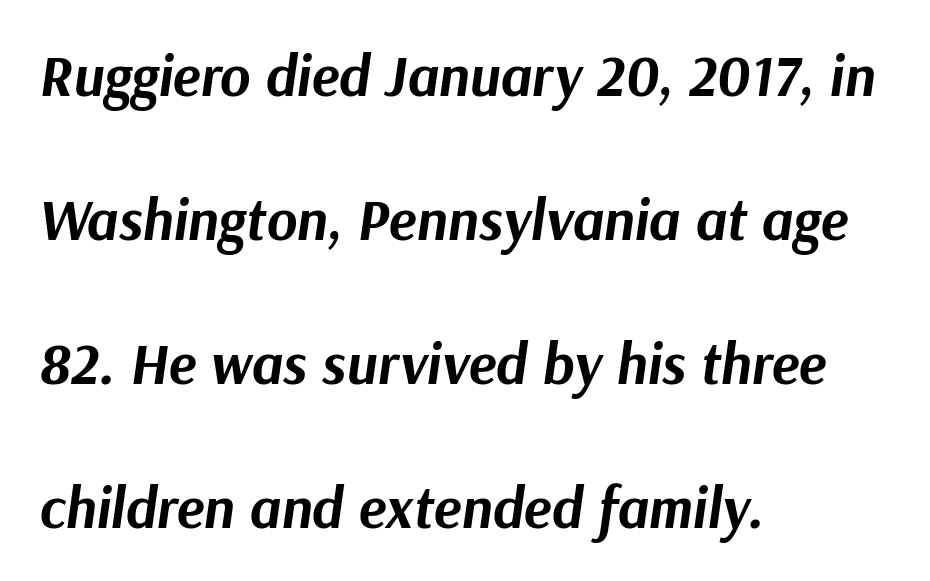
{"italic": "yes", "lean": "right", "slant_degrees": 9, "bold": "yes", "weight": "bold", "width": "normal", "stroke_contrast": "medium", "x_height": "medium", "monospaced": "no", "underline": "no", "align": "left", "line_spacing": "loose", "line_spacing_ratio": 2.48, "letter_spacing": "normal", "letter_spacing_em": 0.0, "glyph_px": 58}
